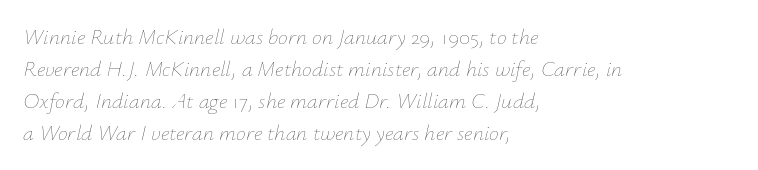
Q: Is the text bold? A: No.
Q: Is the text italic (slanted)? A: Yes, it leans right by about 12 degrees.
Q: Is the text underlined? A: No.
Q: How is the paragraph aligned? A: Left-aligned.
Q: Is the spacing between letters normal or unusually wide? A: Normal.
Q: Is the spacing between lines tight, normal or loose? A: Normal.
